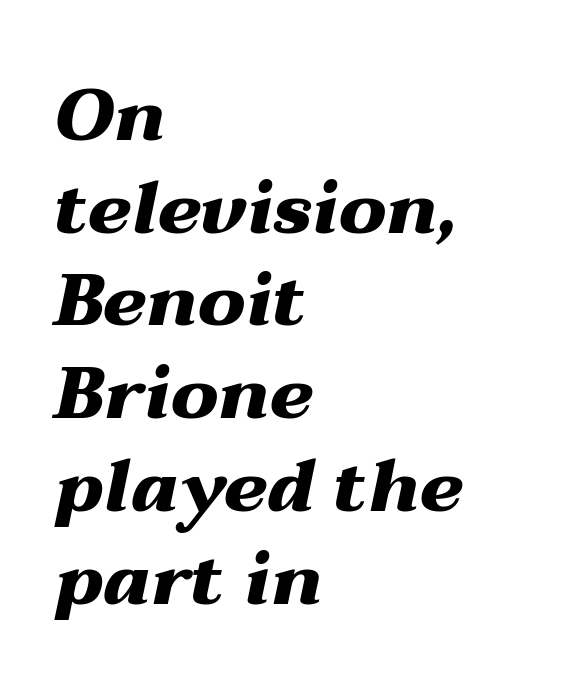
The image shows 73 px heavy, wide type, italic (leaning right); set left-aligned, normal line spacing (1.27x), normal letter spacing, not underlined; medium stroke contrast and a medium x-height.
